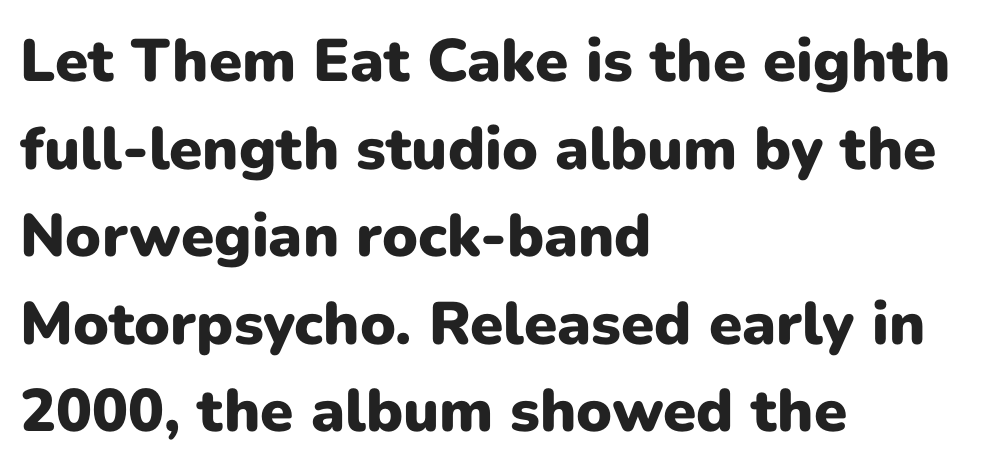
The image shows 60 px heavy sans-serif type, upright; set left-aligned, normal line spacing (1.46x), normal letter spacing, not underlined; low stroke contrast and a medium x-height.
